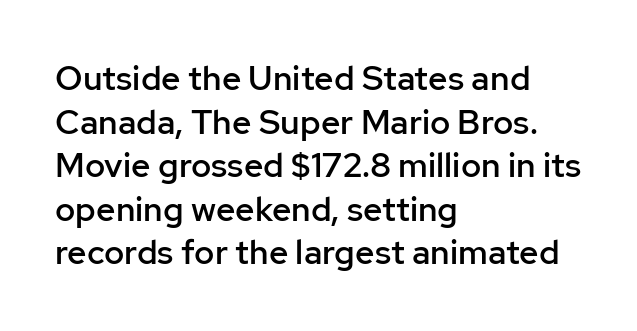
{"serif": "no", "italic": "no", "bold": "semi", "weight": "semibold", "width": "normal", "stroke_contrast": "low", "x_height": "medium", "monospaced": "no", "underline": "no", "align": "left", "line_spacing": "normal", "line_spacing_ratio": 1.28, "letter_spacing": "normal", "letter_spacing_em": 0.0, "glyph_px": 34}
